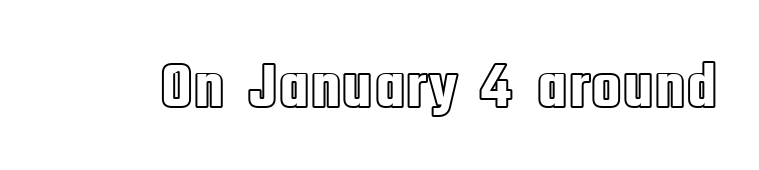
Characters remain perfectly vertical along every line. Between one letter and the next there's only the usual sliver of space. Underlining? Definitely not there. The rendering uses natural spacing where letterforms have individual widths.
